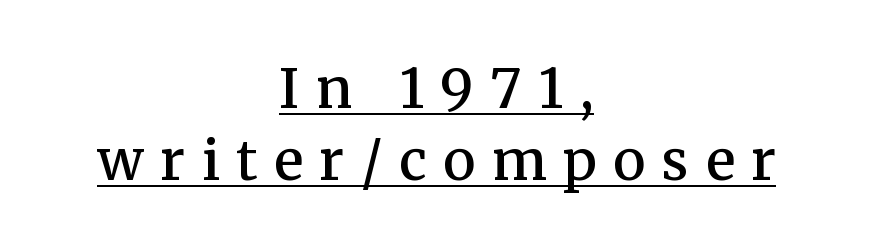
The image shows 55 px semibold serif type, upright; set centered, normal line spacing (1.31x), unusually wide letter spacing (+0.3 em), underlined; medium stroke contrast and a medium x-height.
